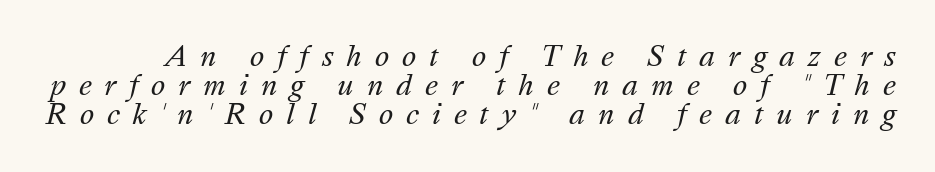
{"italic": "yes", "lean": "right", "slant_degrees": 16, "bold": "no", "underline": "no", "line_spacing": "tight", "line_spacing_ratio": 1.08, "letter_spacing": "wide", "letter_spacing_em": 0.48, "glyph_px": 27}
